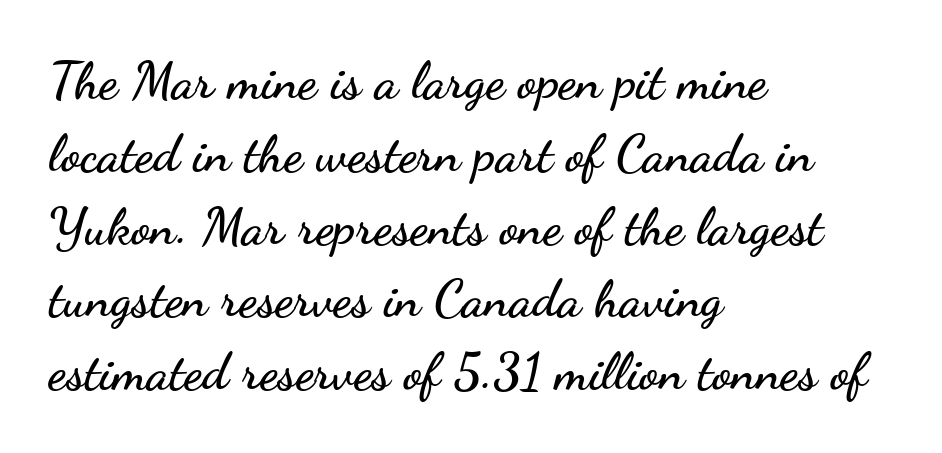
{"serif": "no", "width": "wide", "stroke_contrast": "low", "x_height": "small", "monospaced": "no", "underline": "no", "align": "left", "line_spacing": "normal", "line_spacing_ratio": 1.4, "letter_spacing": "normal", "letter_spacing_em": 0.0, "glyph_px": 52}
